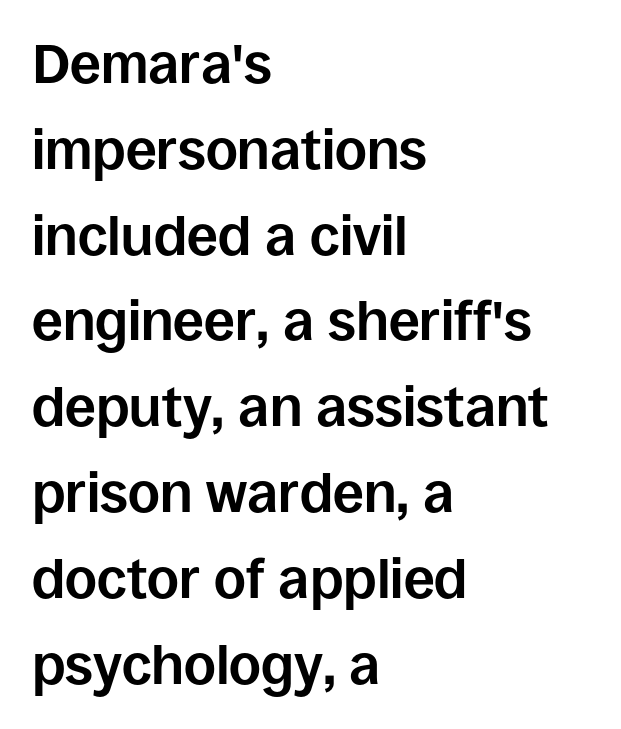
Q: Is the text bold? A: Yes.
Q: Is the text italic (slanted)? A: No, it is upright.
Q: Is the typeface a serif or a sans-serif typeface? A: Sans-serif.
Q: Is the text underlined? A: No.
Q: How is the paragraph aligned? A: Left-aligned.
Q: Is the spacing between letters normal or unusually wide? A: Normal.
Q: Is the spacing between lines tight, normal or loose? A: Normal.
Q: Width (condensed, normal, or wide)? A: Normal.
Q: Stroke contrast? A: Low.
Q: x-height? A: Large.
Q: Monospaced? A: No.
